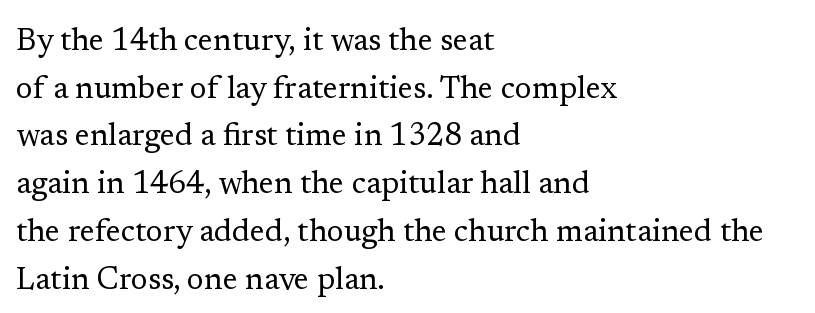
{"serif": "yes", "italic": "no", "bold": "no", "weight": "regular", "width": "normal", "stroke_contrast": "low", "x_height": "medium", "monospaced": "no", "underline": "no", "align": "left", "line_spacing": "normal", "line_spacing_ratio": 1.54, "letter_spacing": "normal", "letter_spacing_em": 0.0, "glyph_px": 31}
